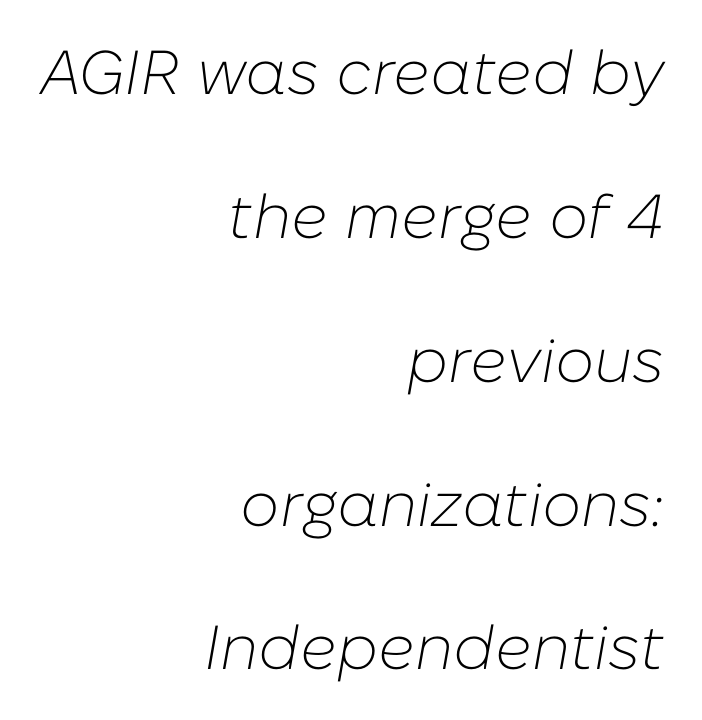
The image shows 62 px light type, italic (leaning right); set right-aligned, loose line spacing (2.32x), normal letter spacing, not underlined; low stroke contrast and a medium x-height.
